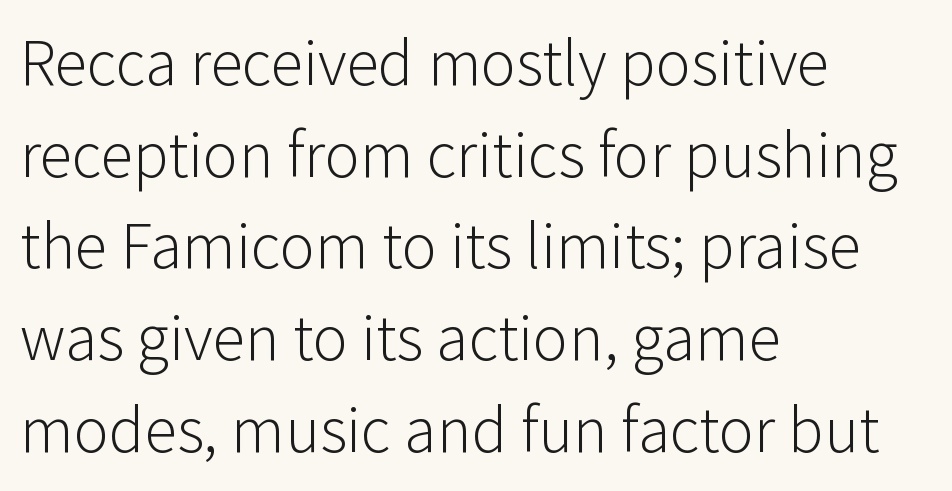
The gap between lines stays unmarked. The lettering stays uniformly vertical, giving the passage a roman look. Heaviness? Minimal to ordinary, like unemphasized prose. Alignment: flush left. The horizontal fit of the characters is conventional and even.
